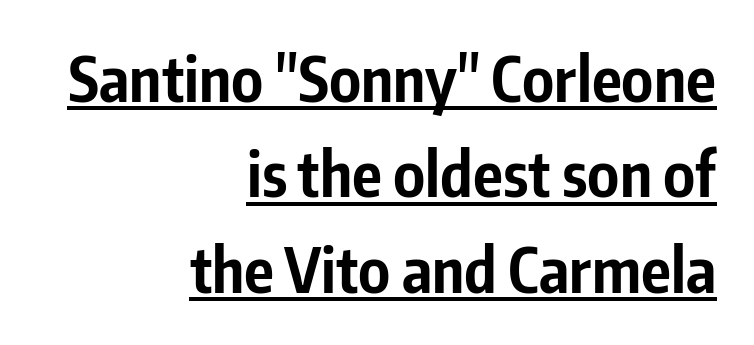
The image shows 62 px bold, condensed sans-serif type, upright; set right-aligned, normal line spacing (1.54x), normal letter spacing, underlined; low stroke contrast and a medium x-height.
